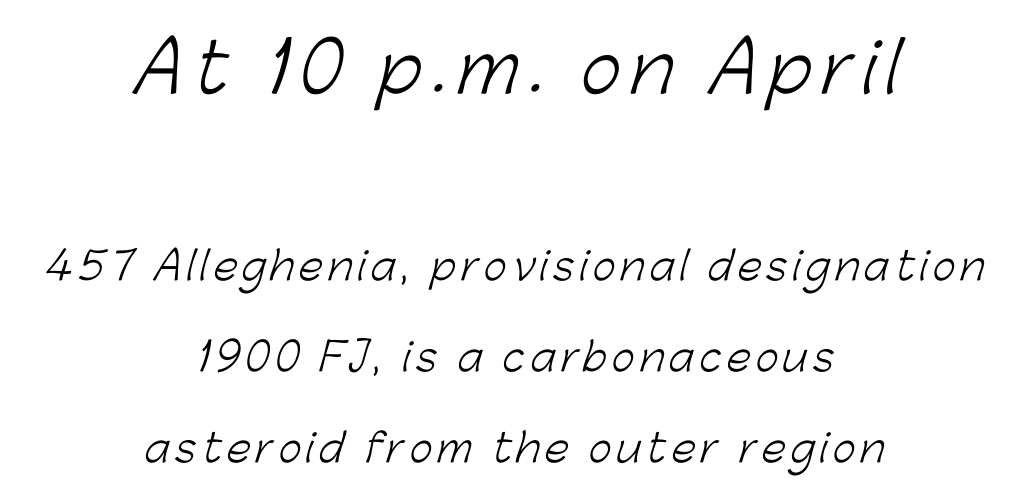
Q: Is the text bold? A: No.
Q: Is the typeface a serif or a sans-serif typeface? A: Sans-serif.
Q: Is the text underlined? A: No.
Q: How is the paragraph aligned? A: Centered.
Q: Is the spacing between lines tight, normal or loose? A: Loose.
Q: Which block of text is set in a larger size, the first (top) or the second (bottom)? A: The first (top) one.
Q: Width (condensed, normal, or wide)? A: Normal.
Q: Stroke contrast? A: Low.
Q: x-height? A: Medium.
Q: Monospaced? A: No.
